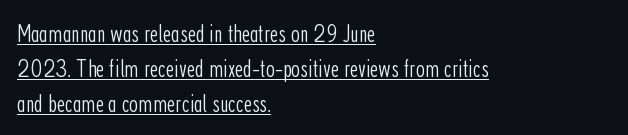
Where is the straight margin? On the left. Every stem runs plumb, perpendicular to the baseline. The lettering is marked with a stroke running underneath it. You could call the tracking neutral — neither tight nor loose. The typesetting does not lean heavy: it is not bold.
